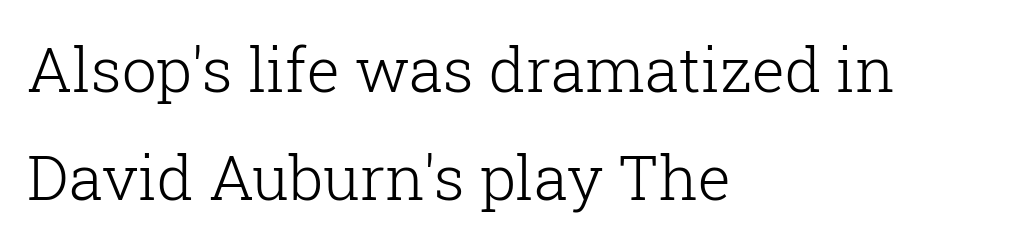
The image shows 62 px light serif type, upright; set left-aligned, line spacing 1.75x, normal letter spacing, not underlined; low stroke contrast and a medium x-height.
